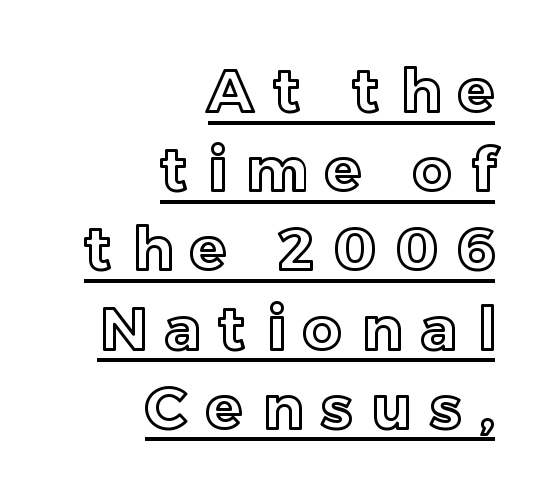
Q: Is the text italic (slanted)? A: No, it is upright.
Q: Is the text underlined? A: Yes.
Q: How is the paragraph aligned? A: Right-aligned.
Q: Is the spacing between letters normal or unusually wide? A: Unusually wide.
Q: Is the spacing between lines tight, normal or loose? A: Normal.
Q: Width (condensed, normal, or wide)? A: Normal.
Q: x-height? A: Medium.
Q: Monospaced? A: No.
